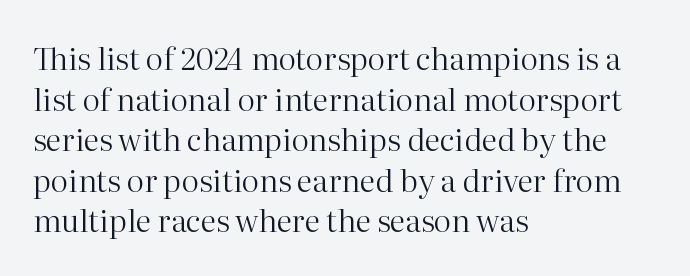
The font sits on the lighter half of the weight spectrum, regular included. Letterform terminals end in serifs throughout the passage. Each letter keeps its own natural width here, so spacing adapts to shape. The axis of the letterforms is exactly vertical.
